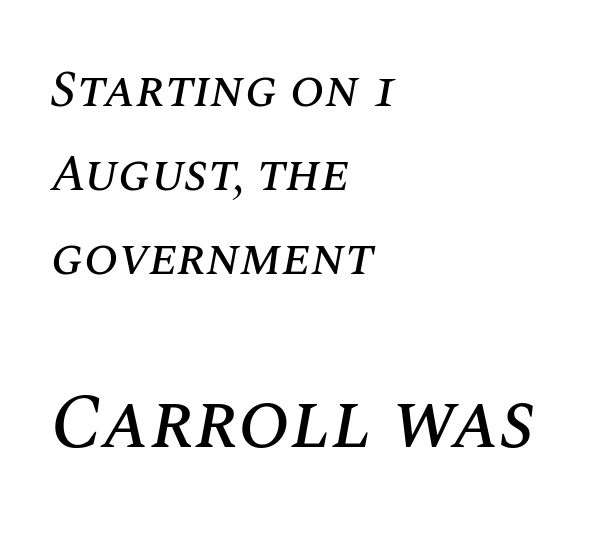
The words here are not underlined. Notice how the passage keeps a crisp vertical edge on the left only. Characters are canted at an angle relative to the baseline's perpendicular. Of the two passages, the one underneath uses the larger point size. Is this a fixed-width face? No — the glyphs have proportional, varying widths.
